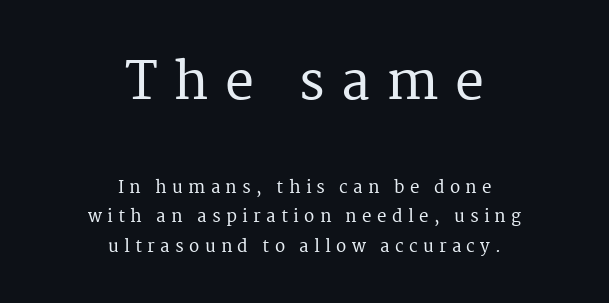
{"serif": "yes", "italic": "no", "width": "normal", "stroke_contrast": "medium", "x_height": "medium", "monospaced": "no", "underline": "no", "align": "center", "line_spacing_ratio": 1.75, "letter_spacing": "wide", "letter_spacing_em": 0.31, "larger_block": "first", "size_ratio": 3.06, "glyph_px": 52}
